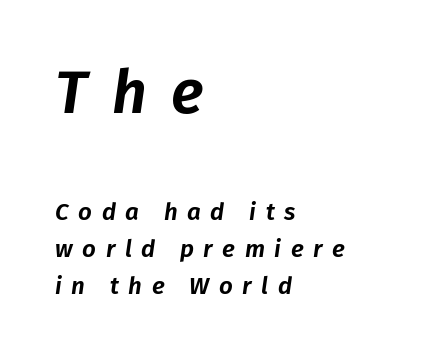
Q: Is the text italic (slanted)? A: Yes, it leans right by about 8 degrees.
Q: Is the text underlined? A: No.
Q: How is the paragraph aligned? A: Left-aligned.
Q: Is the spacing between letters normal or unusually wide? A: Unusually wide.
Q: Is the spacing between lines tight, normal or loose? A: Normal.
Q: Which block of text is set in a larger size, the first (top) or the second (bottom)? A: The first (top) one.
Q: Width (condensed, normal, or wide)? A: Normal.
Q: Stroke contrast? A: Low.
Q: x-height? A: Medium.
Q: Monospaced? A: No.
